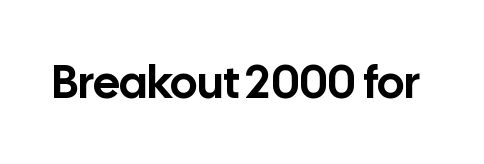
The image shows 46 px sans-serif type, upright; set normal letter spacing, not underlined; low stroke contrast and a medium x-height.
